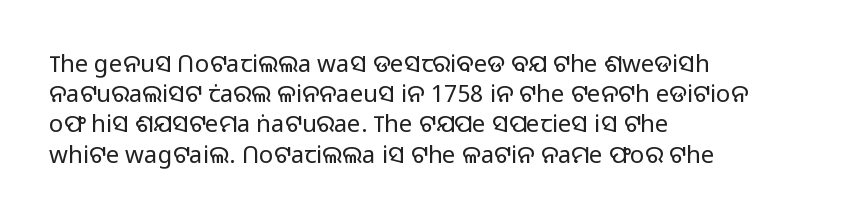
The weight would be labelled regular, book, light, or lighter still. Every stem runs plumb, perpendicular to the baseline. Descender tails drop into unmarked territory. One glance says typical: line gaps are just what's usual.
